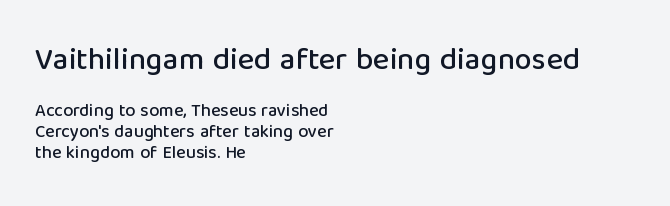
A typesetter would call this proportional, since set widths differ per character. A bare baseline throughout the passage. Is the letter spacing exaggerated? No — it looks like the ordinary default. Is the block centered? No — it sits flush against the left margin. It's the straight-up-and-down kind of type. Nope, no serifs anywhere on these letters.
